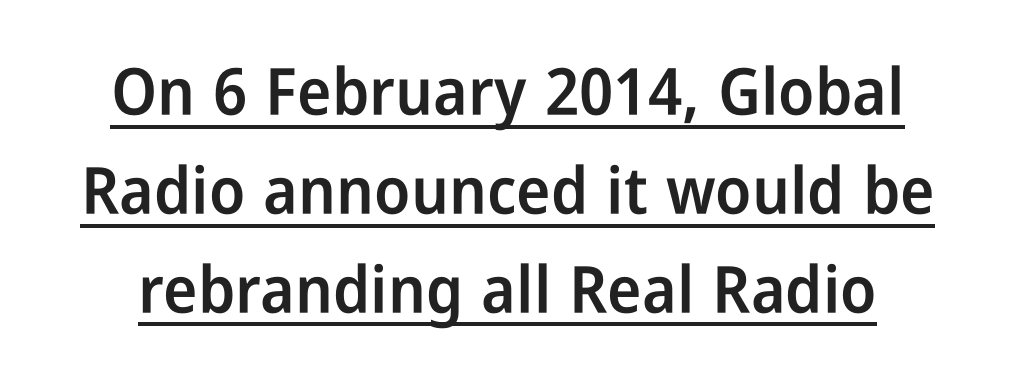
{"serif": "no", "italic": "no", "bold": "semi", "weight": "semibold", "width": "condensed", "stroke_contrast": "low", "x_height": "medium", "monospaced": "no", "underline": "yes", "line_spacing": "normal", "line_spacing_ratio": 1.52, "letter_spacing": "normal", "letter_spacing_em": 0.0, "glyph_px": 65}
